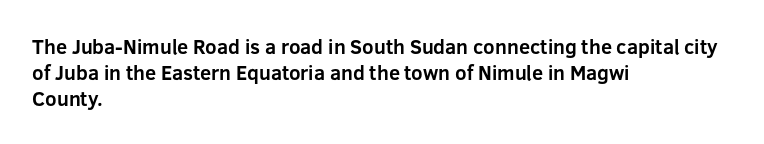
A typesetter would call this zero additional tracking. A classic flush-left, rag-right setting is used for this passage. The letters stand upright; this is a roman face. The glyphs are unaccompanied by any horizontal stroke below them. Line spacing here is normal.
